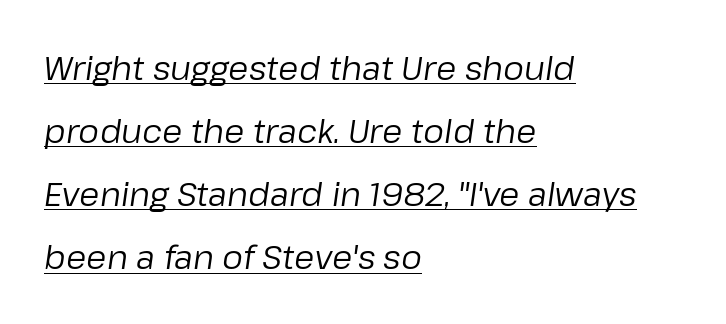
The image shows 33 px regular-weight type, italic (leaning right); set left-aligned, loose line spacing (1.91x), normal letter spacing, underlined; low stroke contrast and a medium x-height.
